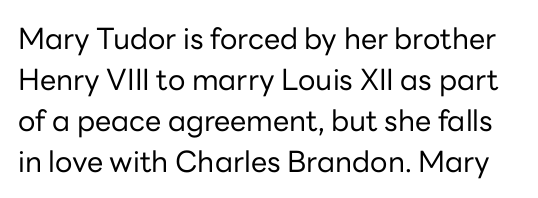
Letters rest on an invisible, unmarked baseline. There is no visible air inserted between adjacent glyphs. Stroke terminals: plain, sans-serif. These glyphs show unthickened strokes, regular width or finer. These lines are rendered in a variable-pitch font. Is there any slant? The stems are plumb.
